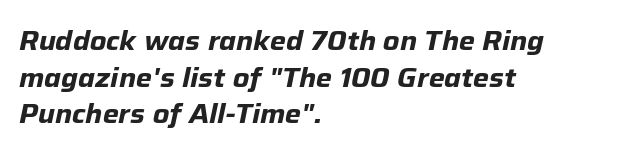
Q: Is the text bold? A: Yes.
Q: Is the text italic (slanted)? A: Yes, it leans right by about 12 degrees.
Q: Is the text underlined? A: No.
Q: How is the paragraph aligned? A: Left-aligned.
Q: Is the spacing between letters normal or unusually wide? A: Normal.
Q: Is the spacing between lines tight, normal or loose? A: Normal.
